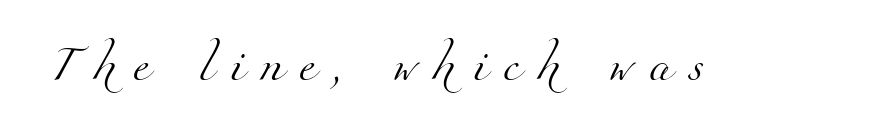
{"serif": "yes", "bold": "no", "weight": "light", "width": "normal", "stroke_contrast": "medium", "x_height": "small", "monospaced": "no", "underline": "no", "letter_spacing": "wide", "letter_spacing_em": 0.47, "glyph_px": 36}
